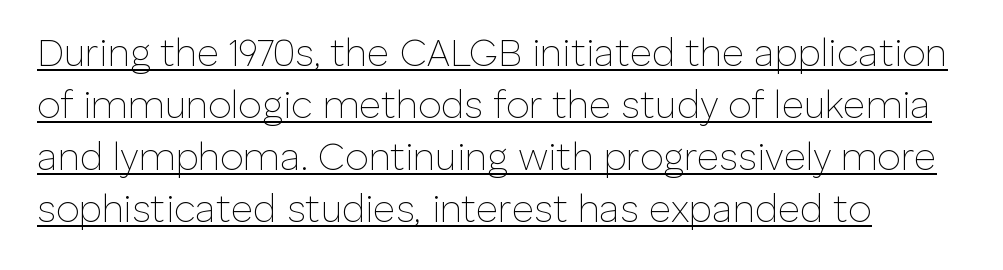
A roman cut, with each character standing at attention. Character widths vary here, with narrow letters taking less room than wide ones. Does the type have serifs? No, each stem ends abruptly. Is this a heavy cut? Hardly; it is regular or lighter. These lines are set flush left with a ragged right edge. The rendered words wear a rule along their underside.
